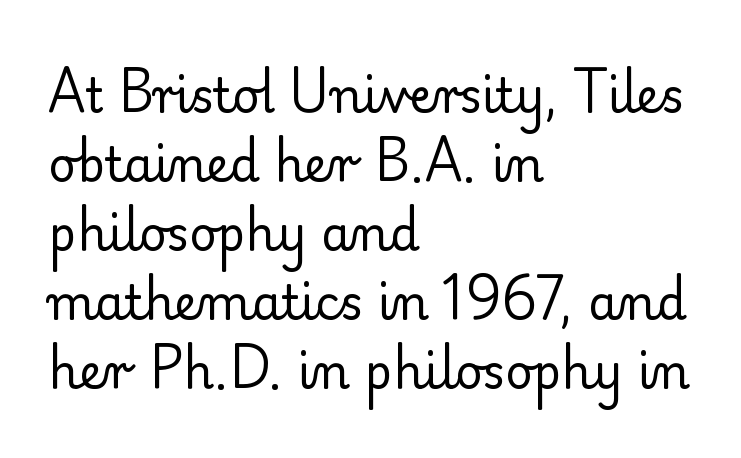
The passage is arranged the way most books set body copy — flush left. Weight: in the light-to-regular range. Between one letter and the next there's only the usual sliver of space. Leading: standard. Note the varied advance widths — an 'i' is clearly narrower than an 'm'.
